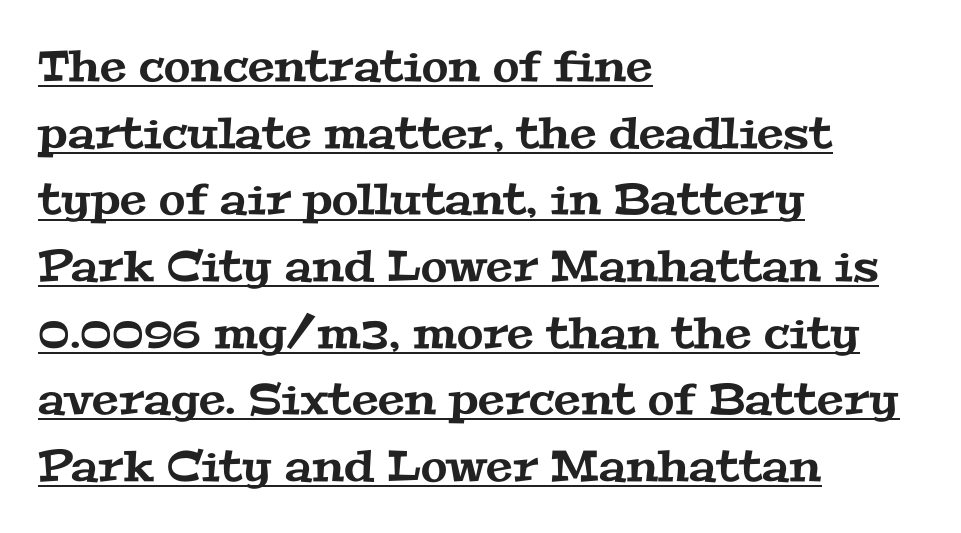
The image shows 43 px wide serif type; set left-aligned, normal line spacing (1.55x), normal letter spacing, underlined; medium stroke contrast and a medium x-height.
